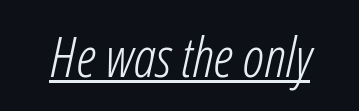
Q: Is the text bold? A: No.
Q: Is the text italic (slanted)? A: Yes, it leans right by about 12 degrees.
Q: Is the text underlined? A: Yes.
Q: Is the spacing between letters normal or unusually wide? A: Normal.
Q: Width (condensed, normal, or wide)? A: Condensed.
Q: Stroke contrast? A: Low.
Q: x-height? A: Medium.
Q: Monospaced? A: No.
